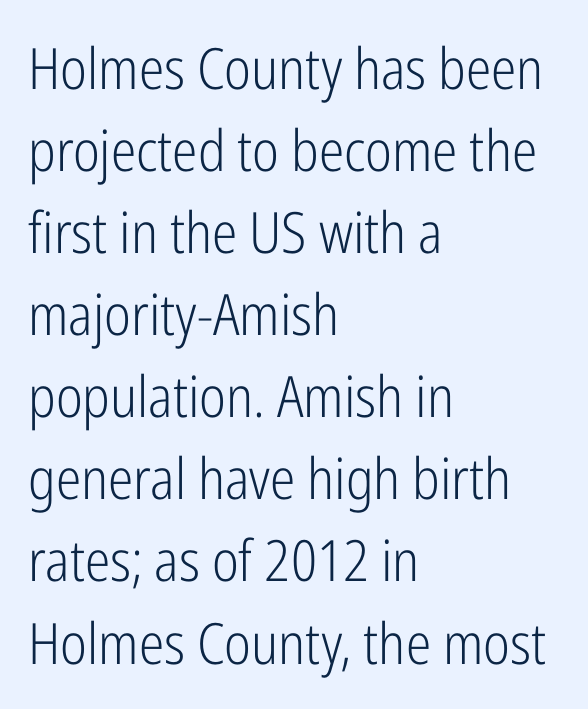
{"serif": "no", "italic": "no", "bold": "no", "weight": "light", "width": "condensed", "stroke_contrast": "low", "x_height": "medium", "monospaced": "no", "underline": "no", "align": "left", "line_spacing": "normal", "line_spacing_ratio": 1.44, "letter_spacing": "normal", "letter_spacing_em": 0.0, "glyph_px": 57}
